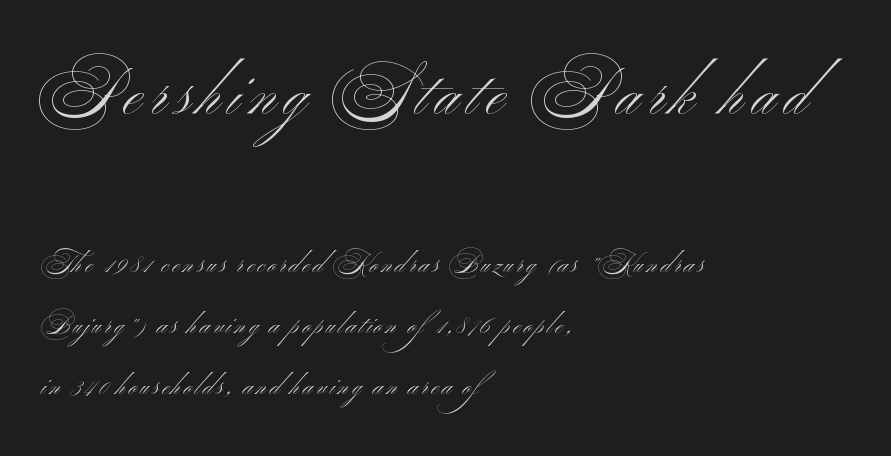
The image shows 62 px light, wide sans-serif type; set left-aligned, loose line spacing (2.44x), not underlined; the first (top) block is 2.48x larger; medium stroke contrast and a small x-height.
